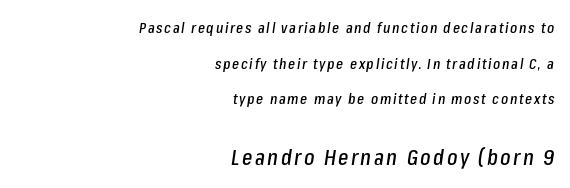
The image shows 22 px text type, italic (leaning right); set right-aligned, loose line spacing (2.38x), not underlined; the second (bottom) block is 1.47x larger.
